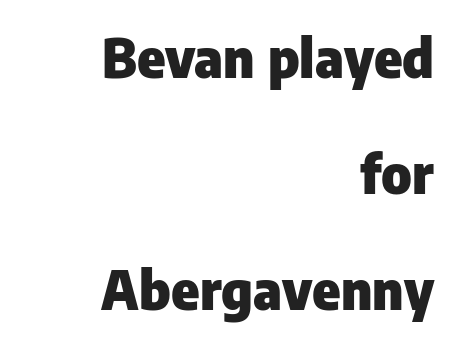
{"serif": "no", "italic": "no", "bold": "yes", "weight": "heavy", "width": "normal", "stroke_contrast": "low", "x_height": "medium", "monospaced": "no", "underline": "no", "align": "right", "line_spacing": "loose", "line_spacing_ratio": 2.19, "letter_spacing": "normal", "letter_spacing_em": 0.0, "glyph_px": 53}
